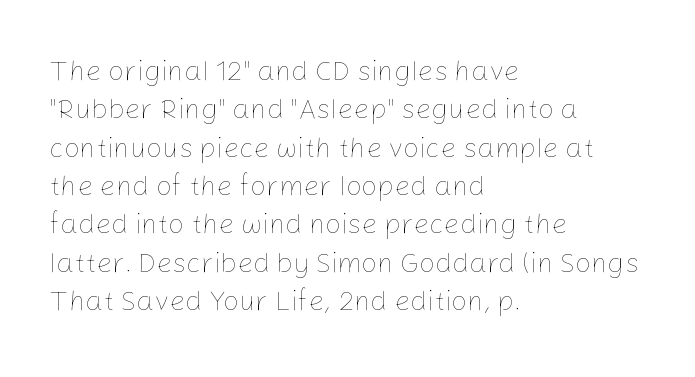
Q: Is the text bold? A: No.
Q: Is the text italic (slanted)? A: No, it is upright.
Q: Is the text underlined? A: No.
Q: How is the paragraph aligned? A: Left-aligned.
Q: Is the spacing between letters normal or unusually wide? A: Normal.
Q: Is the spacing between lines tight, normal or loose? A: Normal.
Q: Width (condensed, normal, or wide)? A: Normal.
Q: Stroke contrast? A: Low.
Q: x-height? A: Medium.
Q: Monospaced? A: No.
